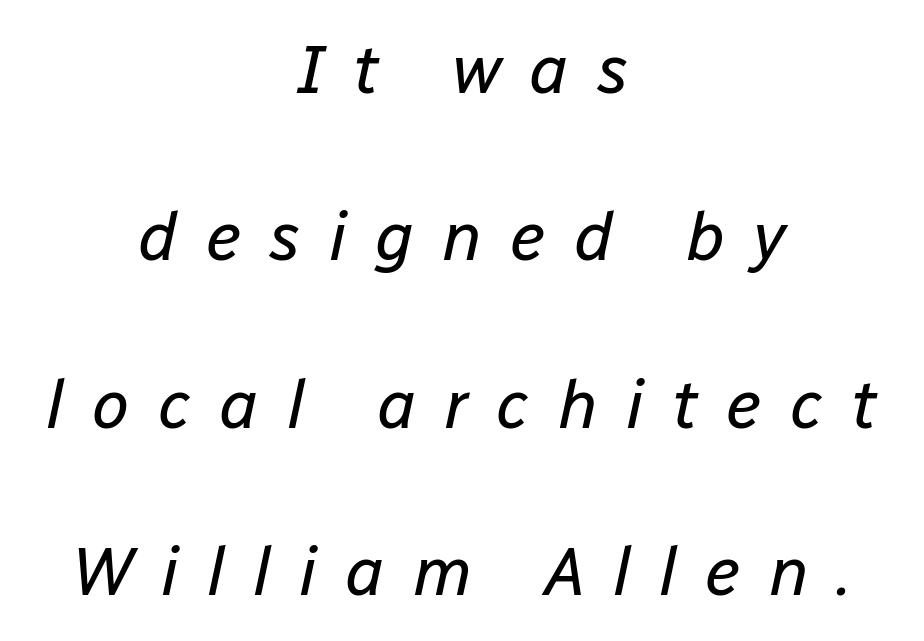
A typesetter would call this heavily tracked-out type. Do the characters align in a grid? No, the font is proportional. This sample trades compactness for vertical openness between lines. Posture: slanted. Rule under the text: the space is simply empty. No letter is thick-stroked: the sample isn't bold.
